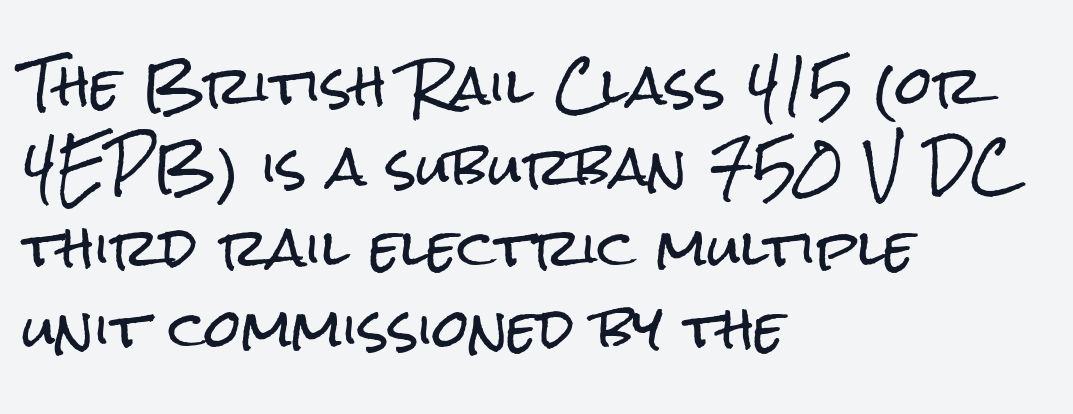
The typeface chosen for these lines omits serifs. This sample has the flowing, uneven cadence of proportional lettering. Is the block centered? No — it sits flush against the left margin. Check under the words: just untouched page.
